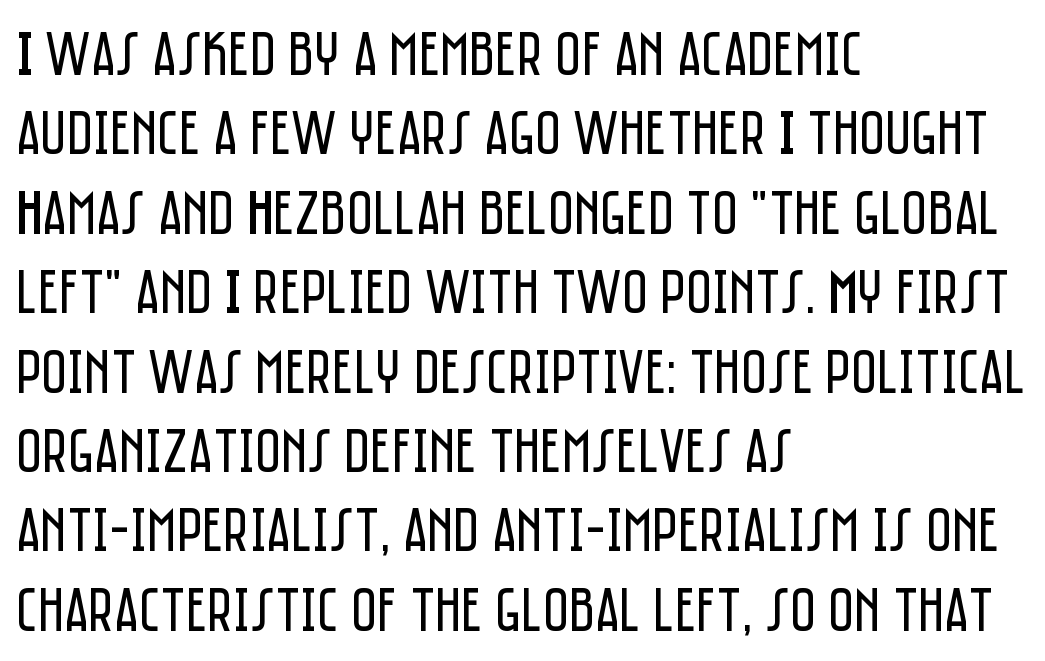
Standard letterfit; no display-style spreading of the glyphs. These lines are rendered in a variable-pitch font. The font sits on the lighter half of the weight spectrum, regular included. Every row of glyphs begins at an identical x-position on the left. The zone under the glyphs is completely vacant.
